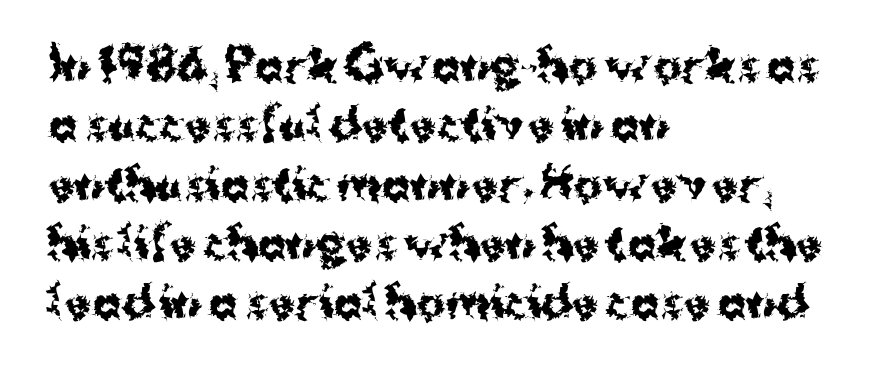
{"serif": "no", "italic": "no", "bold": "yes", "weight": "bold", "width": "normal", "stroke_contrast": "medium", "x_height": "medium", "monospaced": "no", "underline": "no", "align": "left", "line_spacing": "normal", "line_spacing_ratio": 1.38, "letter_spacing": "normal", "letter_spacing_em": 0.0, "glyph_px": 43}
